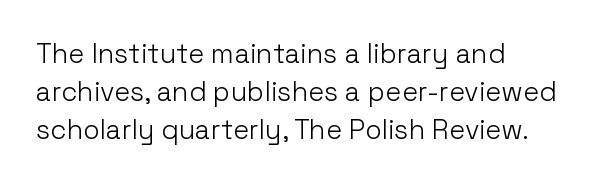
The image shows 27 px text type, upright; set left-aligned, normal line spacing (1.41x), normal letter spacing, not underlined.
